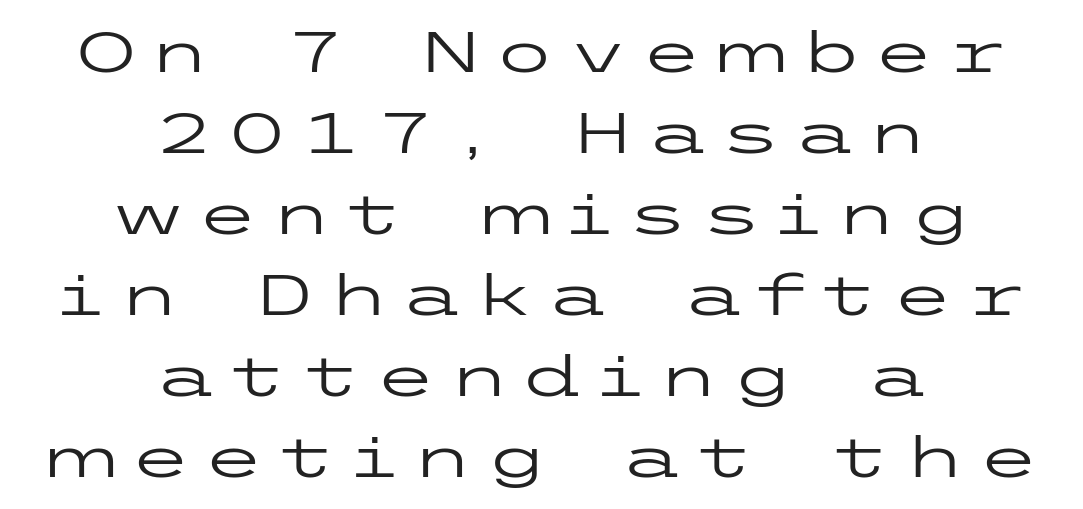
{"serif": "no", "italic": "no", "bold": "no", "weight": "regular", "width": "wide", "stroke_contrast": "low", "x_height": "medium", "underline": "no", "align": "center", "line_spacing": "normal", "line_spacing_ratio": 1.42, "glyph_px": 57}
